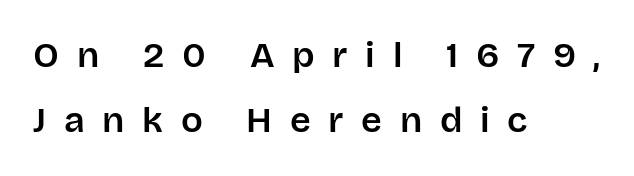
The image shows 36 px sans-serif type, upright; set left-aligned, line spacing 1.81x, unusually wide letter spacing (+0.49 em), not underlined; low stroke contrast and a large x-height.
